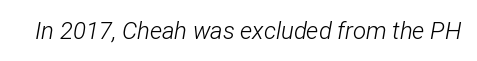
The image shows 24 px text type, italic (leaning right); set normal letter spacing, not underlined.
